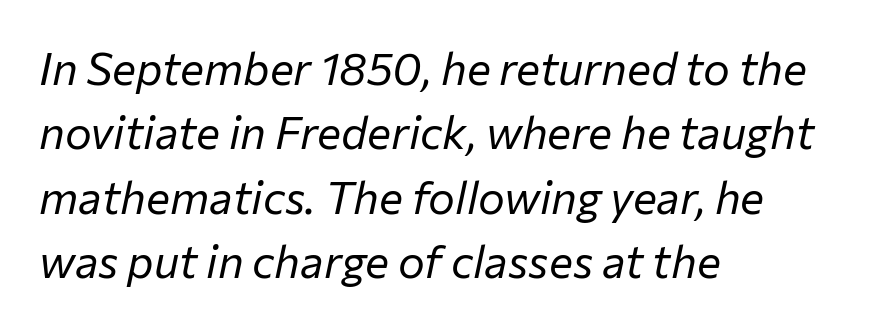
{"italic": "yes", "lean": "right", "slant_degrees": 12, "bold": "no", "weight": "regular", "width": "normal", "stroke_contrast": "low", "x_height": "medium", "monospaced": "no", "underline": "no", "align": "left", "line_spacing": "normal", "line_spacing_ratio": 1.43, "letter_spacing": "normal", "letter_spacing_em": 0.0, "glyph_px": 45}
